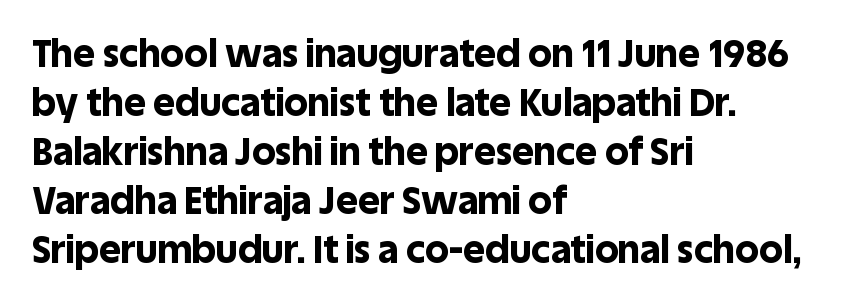
Q: Is the text bold? A: Yes.
Q: Is the text italic (slanted)? A: No, it is upright.
Q: Is the typeface a serif or a sans-serif typeface? A: Sans-serif.
Q: Is the text underlined? A: No.
Q: How is the paragraph aligned? A: Left-aligned.
Q: Is the spacing between letters normal or unusually wide? A: Normal.
Q: Is the spacing between lines tight, normal or loose? A: Normal.
Q: Width (condensed, normal, or wide)? A: Normal.
Q: x-height? A: Large.
Q: Monospaced? A: No.
